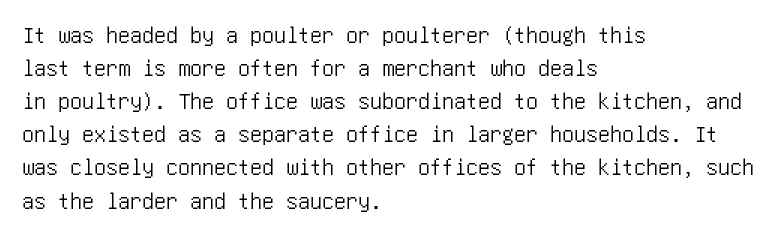
Q: Is the text italic (slanted)? A: No, it is upright.
Q: Is the text underlined? A: No.
Q: How is the paragraph aligned? A: Left-aligned.
Q: Is the spacing between letters normal or unusually wide? A: Normal.
Q: Is the spacing between lines tight, normal or loose? A: Normal.
